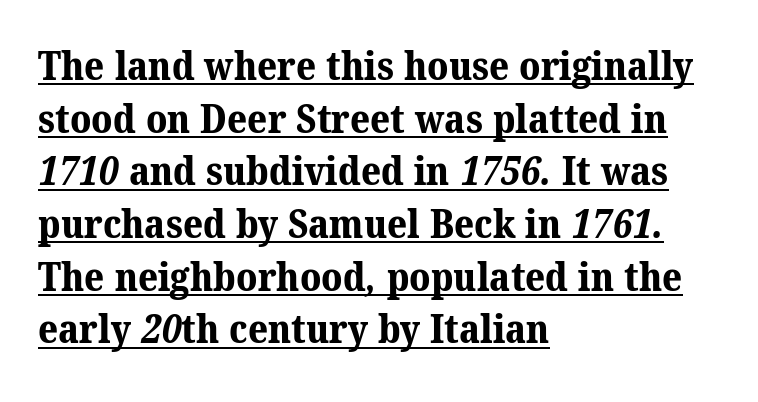
{"serif": "yes", "bold": "yes", "weight": "bold", "width": "normal", "stroke_contrast": "medium", "x_height": "medium", "monospaced": "no", "underline": "yes", "align": "left", "line_spacing": "normal", "line_spacing_ratio": 1.35, "letter_spacing": "normal", "letter_spacing_em": 0.0, "glyph_px": 39}
